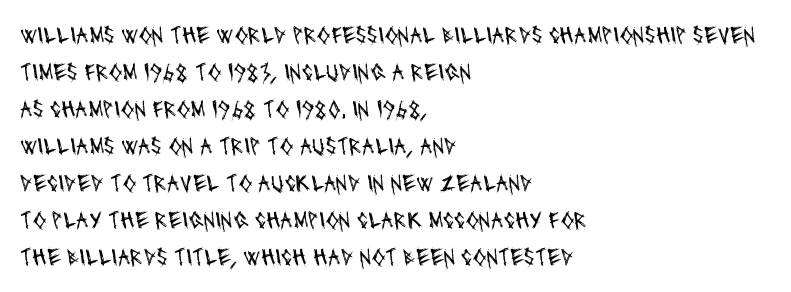
Q: Is the text bold? A: No.
Q: Is the text underlined? A: No.
Q: How is the paragraph aligned? A: Left-aligned.
Q: Is the spacing between letters normal or unusually wide? A: Normal.
Q: Is the spacing between lines tight, normal or loose? A: Normal.
